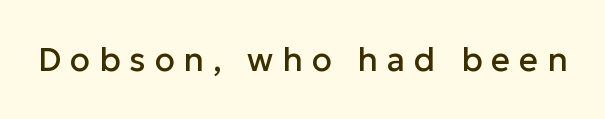
The image shows 33 px sans-serif type, upright; set unusually wide letter spacing (+0.27 em), not underlined; low stroke contrast and a medium x-height.
